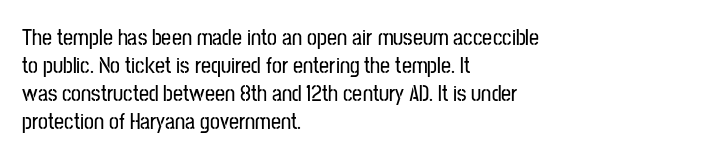
The image shows 22 px text type, upright; set left-aligned, normal line spacing (1.27x), normal letter spacing, not underlined.
